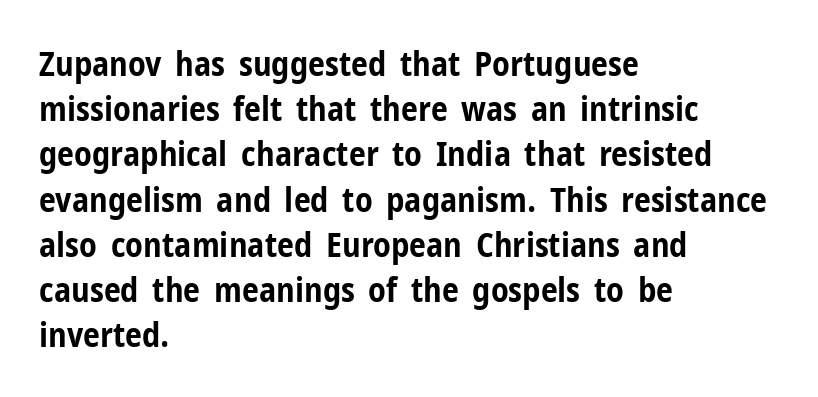
{"serif": "no", "italic": "no", "bold": "yes", "weight": "bold", "width": "condensed", "stroke_contrast": "low", "x_height": "medium", "monospaced": "no", "underline": "no", "align": "left", "line_spacing": "normal", "line_spacing_ratio": 1.33, "letter_spacing": "normal", "letter_spacing_em": 0.0, "glyph_px": 34}
